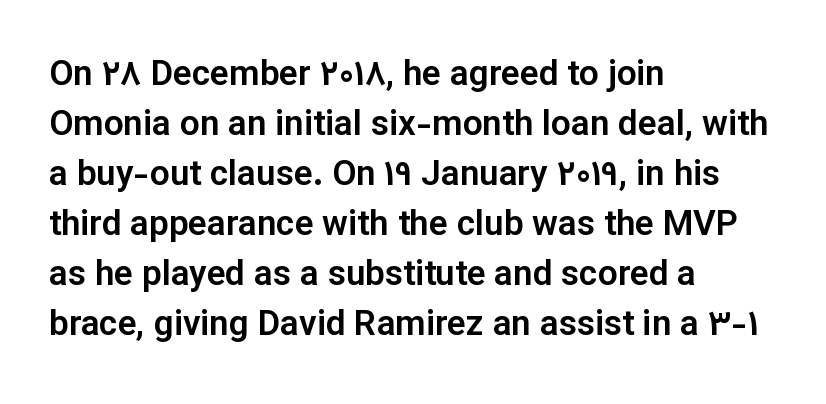
Q: Is the text italic (slanted)? A: No, it is upright.
Q: Is the typeface a serif or a sans-serif typeface? A: Sans-serif.
Q: Is the text underlined? A: No.
Q: How is the paragraph aligned? A: Left-aligned.
Q: Is the spacing between letters normal or unusually wide? A: Normal.
Q: Is the spacing between lines tight, normal or loose? A: Normal.
Q: Width (condensed, normal, or wide)? A: Normal.
Q: Stroke contrast? A: Low.
Q: x-height? A: Medium.
Q: Monospaced? A: No.
